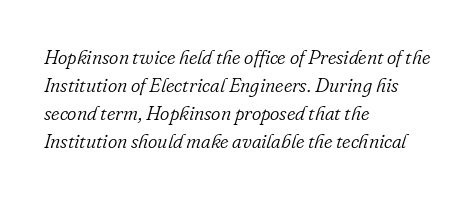
Q: Is the text bold? A: No.
Q: Is the text italic (slanted)? A: Yes, it leans right by about 16 degrees.
Q: Is the text underlined? A: No.
Q: How is the paragraph aligned? A: Left-aligned.
Q: Is the spacing between letters normal or unusually wide? A: Normal.
Q: Is the spacing between lines tight, normal or loose? A: Normal.
